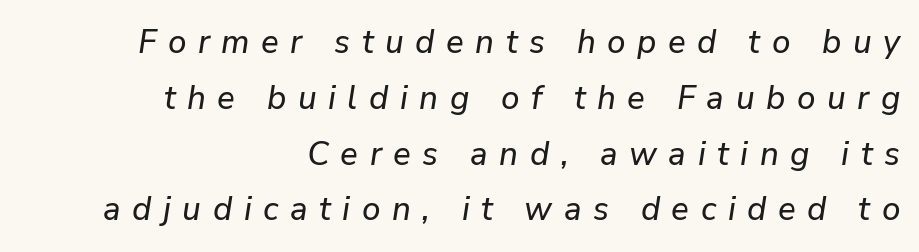
{"italic": "yes", "lean": "right", "slant_degrees": 9, "width": "normal", "stroke_contrast": "low", "x_height": "medium", "monospaced": "no", "underline": "no", "align": "right", "line_spacing": "normal", "line_spacing_ratio": 1.69, "letter_spacing": "wide", "letter_spacing_em": 0.35, "glyph_px": 33}
